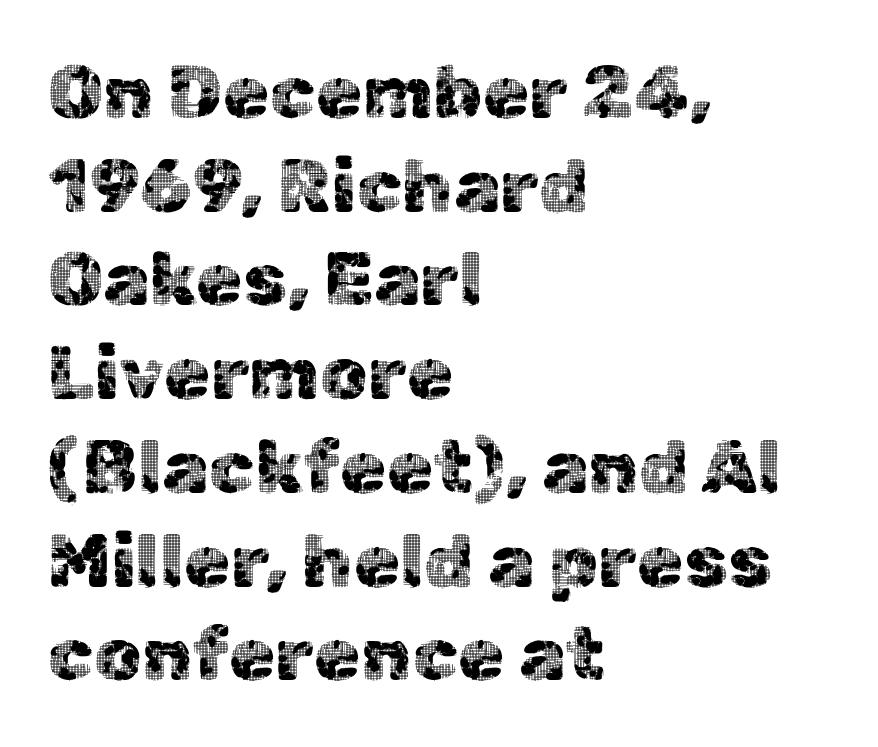
Q: Is the text italic (slanted)? A: No, it is upright.
Q: Is the typeface a serif or a sans-serif typeface? A: Sans-serif.
Q: Is the text underlined? A: No.
Q: How is the paragraph aligned? A: Left-aligned.
Q: Is the spacing between letters normal or unusually wide? A: Normal.
Q: Is the spacing between lines tight, normal or loose? A: Normal.
Q: Width (condensed, normal, or wide)? A: Normal.
Q: x-height? A: Medium.
Q: Monospaced? A: No.
